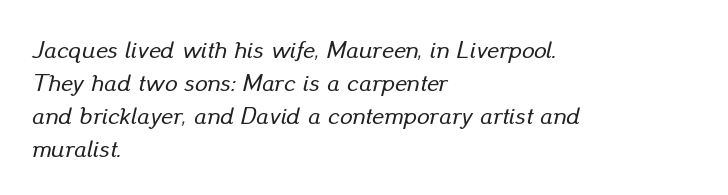
The image shows 25 px text type, italic (leaning right); set left-aligned, normal line spacing (1.32x), normal letter spacing, not underlined.
